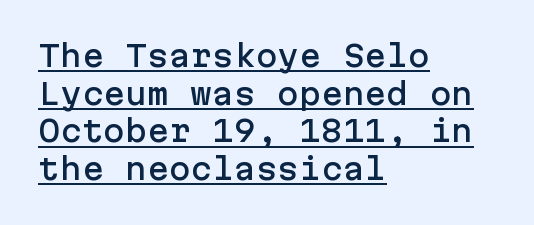
Q: Is the text italic (slanted)? A: No, it is upright.
Q: Is the typeface a serif or a sans-serif typeface? A: Sans-serif.
Q: Is the text underlined? A: Yes.
Q: How is the paragraph aligned? A: Left-aligned.
Q: Is the spacing between letters normal or unusually wide? A: Normal.
Q: Is the spacing between lines tight, normal or loose? A: Normal.
Q: Width (condensed, normal, or wide)? A: Normal.
Q: Stroke contrast? A: Low.
Q: x-height? A: Medium.
